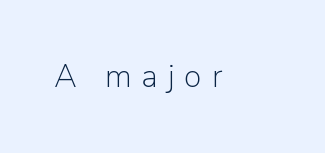
{"serif": "no", "italic": "no", "bold": "no", "weight": "light", "width": "normal", "stroke_contrast": "low", "x_height": "medium", "monospaced": "no", "underline": "no", "letter_spacing": "wide", "letter_spacing_em": 0.31, "glyph_px": 32}
